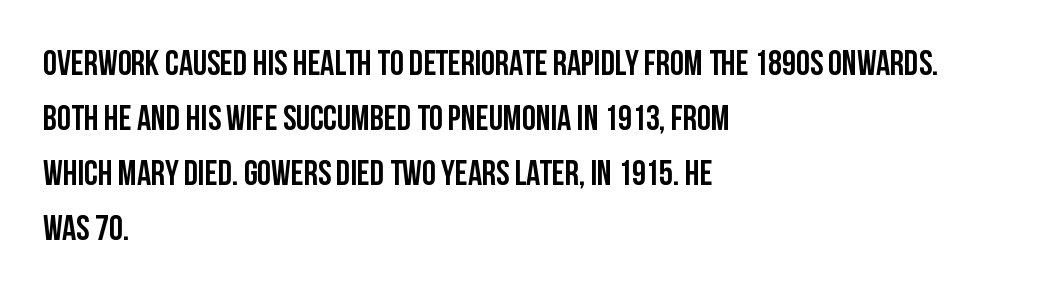
Q: Is the text bold? A: Yes.
Q: Is the text italic (slanted)? A: No, it is upright.
Q: Is the typeface a serif or a sans-serif typeface? A: Sans-serif.
Q: Is the text underlined? A: No.
Q: How is the paragraph aligned? A: Left-aligned.
Q: Is the spacing between letters normal or unusually wide? A: Normal.
Q: Is the spacing between lines tight, normal or loose? A: Normal.
Q: Width (condensed, normal, or wide)? A: Condensed.
Q: Stroke contrast? A: Low.
Q: x-height? A: Large.
Q: Monospaced? A: No.
